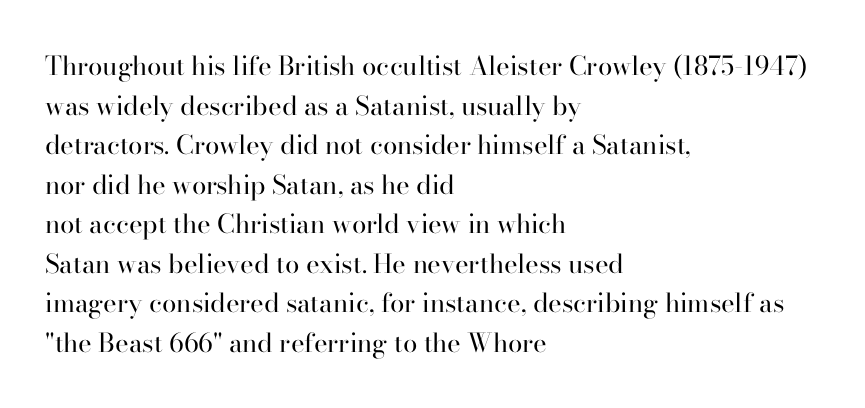
The image shows 26 px text type, upright; set left-aligned, normal line spacing (1.52x), normal letter spacing, not underlined.
